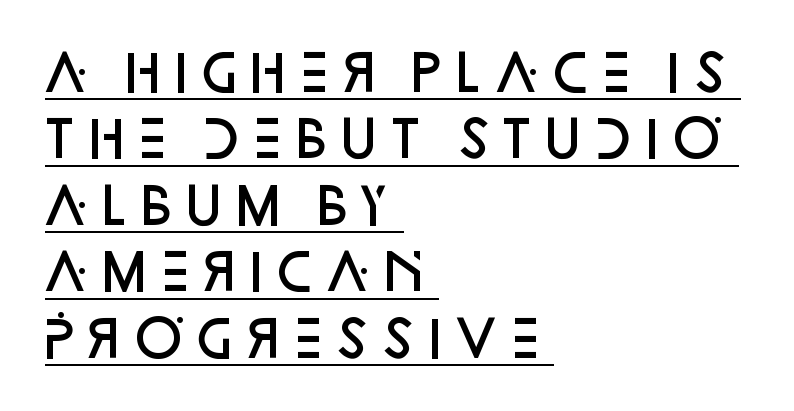
Somebody hit Ctrl+U on this one — the words are underlined. Every character sits straight up, as roman type does. These lines are rendered in a variable-pitch font. Stroke thickness is moderately raised; the sample reads as semibold. No feet cap the strokes, marking this as sans-serif type. The ragged edge is on the right, which tells us the setting is flush left.
